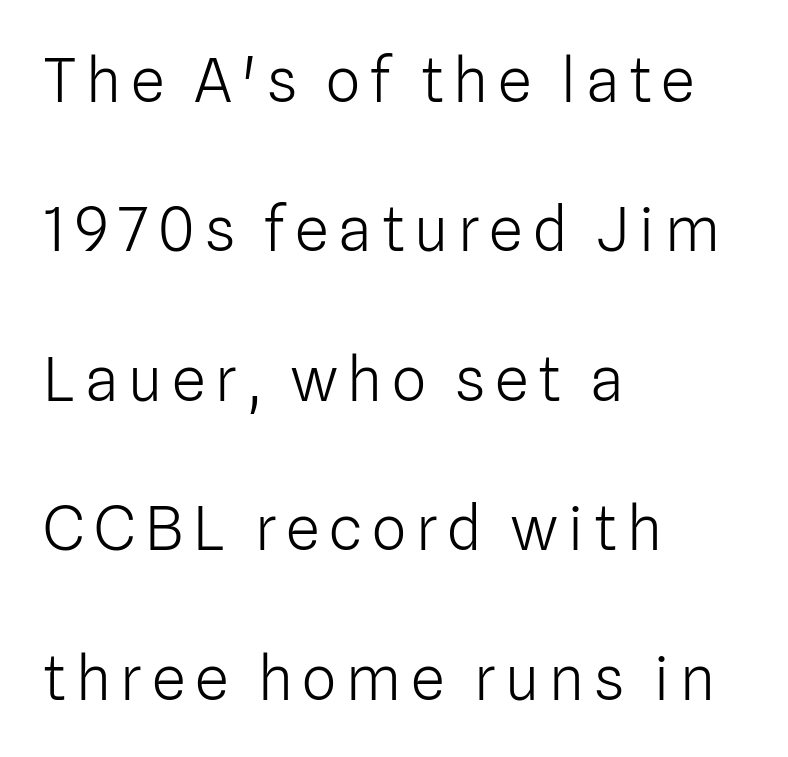
Q: Is the text bold? A: No.
Q: Is the text italic (slanted)? A: No, it is upright.
Q: Is the typeface a serif or a sans-serif typeface? A: Sans-serif.
Q: Is the text underlined? A: No.
Q: How is the paragraph aligned? A: Left-aligned.
Q: Is the spacing between lines tight, normal or loose? A: Loose.
Q: Width (condensed, normal, or wide)? A: Normal.
Q: Stroke contrast? A: Low.
Q: x-height? A: Medium.
Q: Monospaced? A: No.
